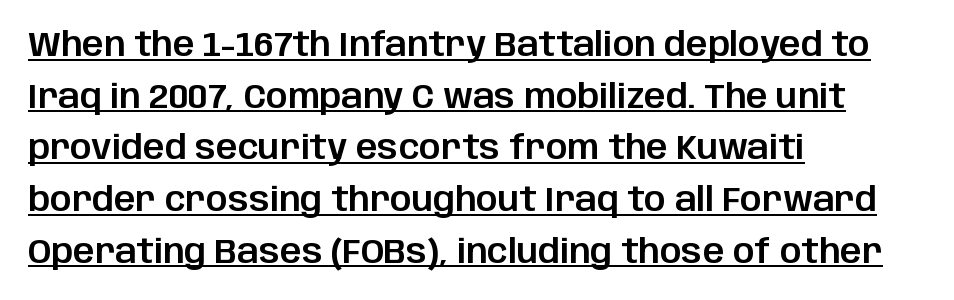
The image shows 34 px sans-serif type, upright; set left-aligned, normal line spacing (1.52x), normal letter spacing, underlined; low stroke contrast and a large x-height.
